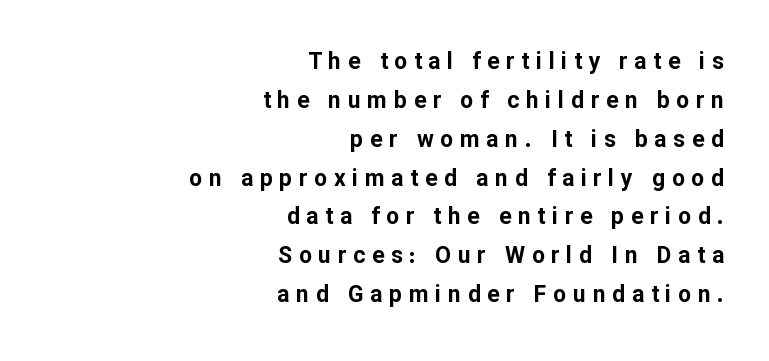
{"italic": "no", "bold": "yes", "underline": "no", "align": "right", "line_spacing": "normal", "line_spacing_ratio": 1.69, "letter_spacing": "wide", "letter_spacing_em": 0.29, "glyph_px": 23}
